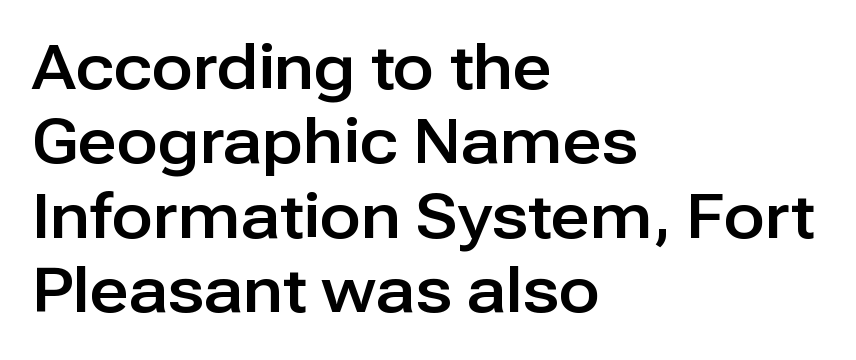
Q: Is the text italic (slanted)? A: No, it is upright.
Q: Is the typeface a serif or a sans-serif typeface? A: Sans-serif.
Q: Is the text underlined? A: No.
Q: How is the paragraph aligned? A: Left-aligned.
Q: Is the spacing between letters normal or unusually wide? A: Normal.
Q: Width (condensed, normal, or wide)? A: Normal.
Q: Stroke contrast? A: Low.
Q: x-height? A: Medium.
Q: Monospaced? A: No.
